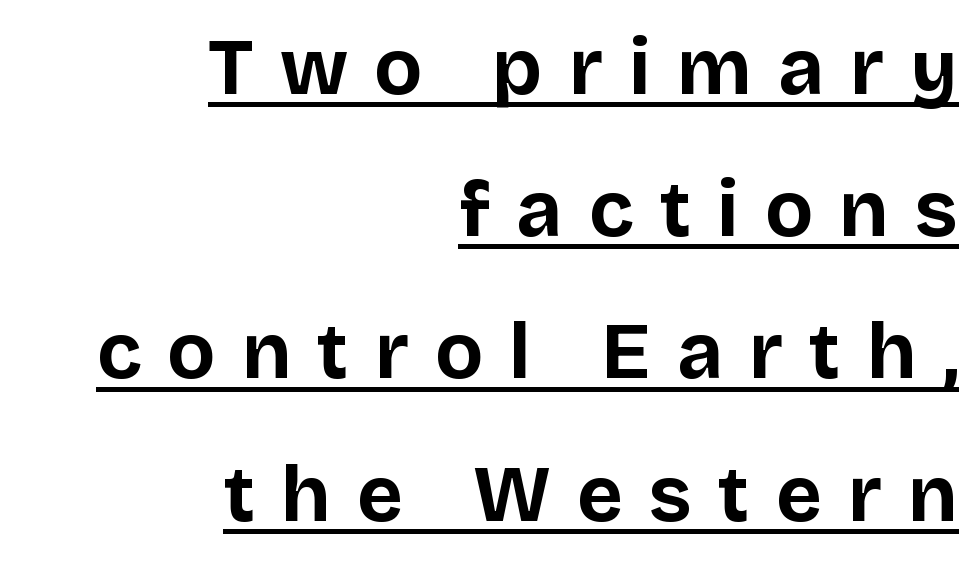
Q: Is the text bold? A: Yes.
Q: Is the text italic (slanted)? A: No, it is upright.
Q: Is the typeface a serif or a sans-serif typeface? A: Sans-serif.
Q: Is the text underlined? A: Yes.
Q: How is the paragraph aligned? A: Right-aligned.
Q: Is the spacing between letters normal or unusually wide? A: Unusually wide.
Q: Width (condensed, normal, or wide)? A: Normal.
Q: Stroke contrast? A: Low.
Q: x-height? A: Large.
Q: Monospaced? A: No.
